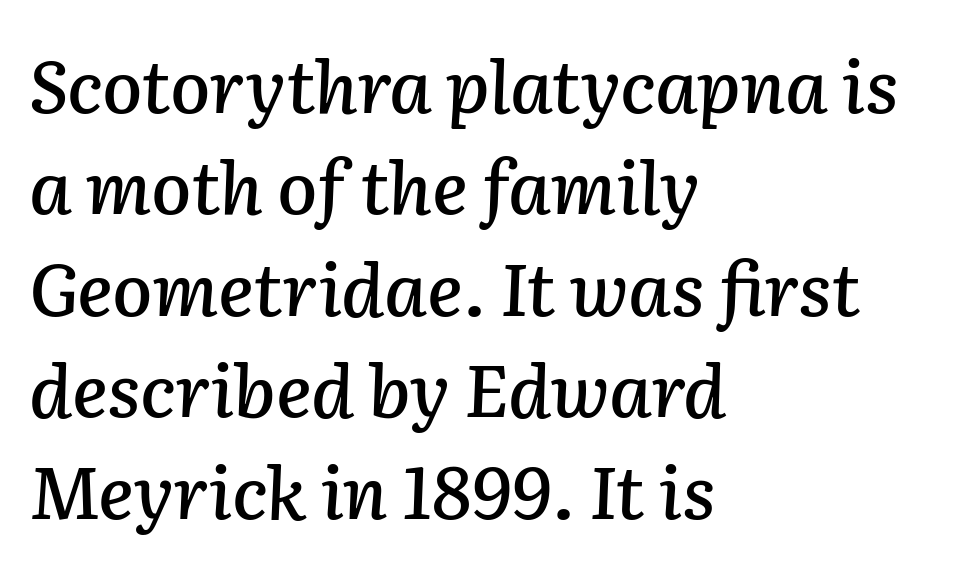
The image shows 73 px text type, italic (leaning right); set left-aligned, normal line spacing (1.39x), normal letter spacing, not underlined; low stroke contrast and a medium x-height.
